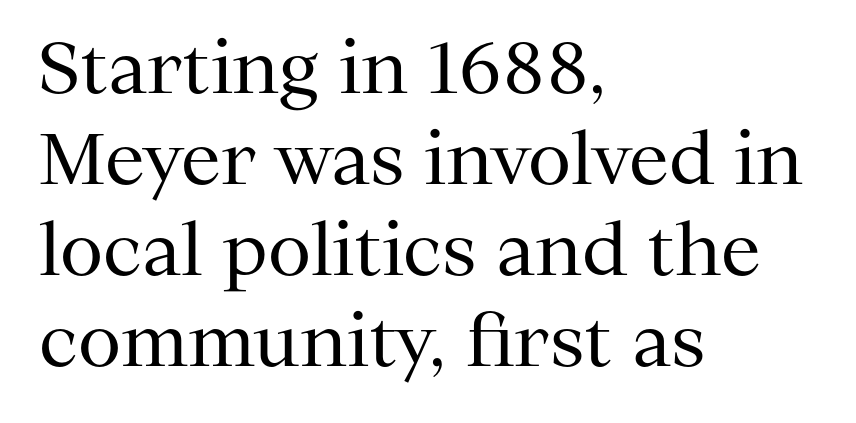
Is the stroke heavy? The answer is a plain regular-or-lighter. The glyphs in this specimen are seriffed. Each word holds together tightly as a unit, with standard inter-letter gaps. Caption: multi-line text, flush left, ragged right. The block of text has a typical density, with ordinary space between rows.
